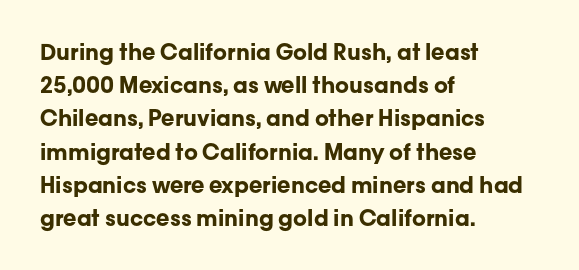
The image shows 22 px bold type, upright; set left-aligned, normal line spacing (1.51x), normal letter spacing, not underlined.
